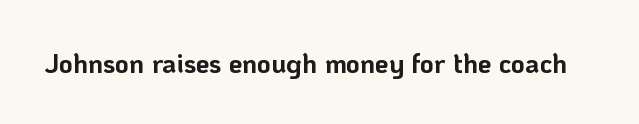
The image shows 27 px bold type, upright; set normal letter spacing, not underlined.
